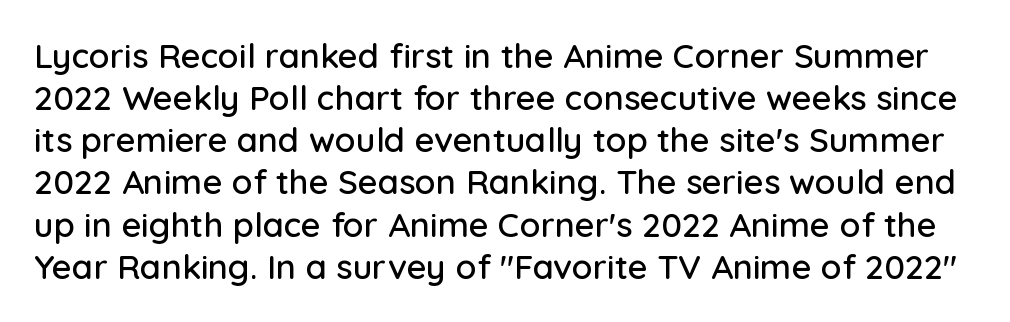
Q: Is the text italic (slanted)? A: No, it is upright.
Q: Is the typeface a serif or a sans-serif typeface? A: Sans-serif.
Q: Is the text underlined? A: No.
Q: Is the spacing between letters normal or unusually wide? A: Normal.
Q: Width (condensed, normal, or wide)? A: Normal.
Q: Stroke contrast? A: Low.
Q: x-height? A: Medium.
Q: Monospaced? A: No.
